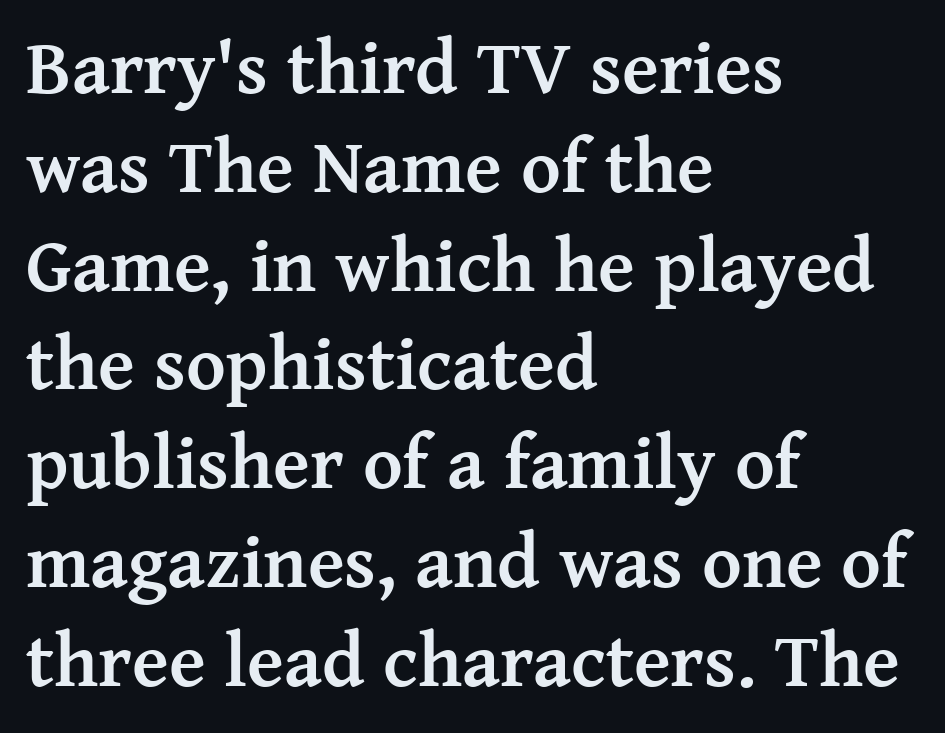
{"serif": "yes", "italic": "no", "bold": "yes", "weight": "semibold", "width": "normal", "stroke_contrast": "medium", "x_height": "medium", "monospaced": "no", "underline": "no", "align": "left", "line_spacing": "normal", "line_spacing_ratio": 1.3, "letter_spacing": "normal", "letter_spacing_em": 0.0, "glyph_px": 76}
